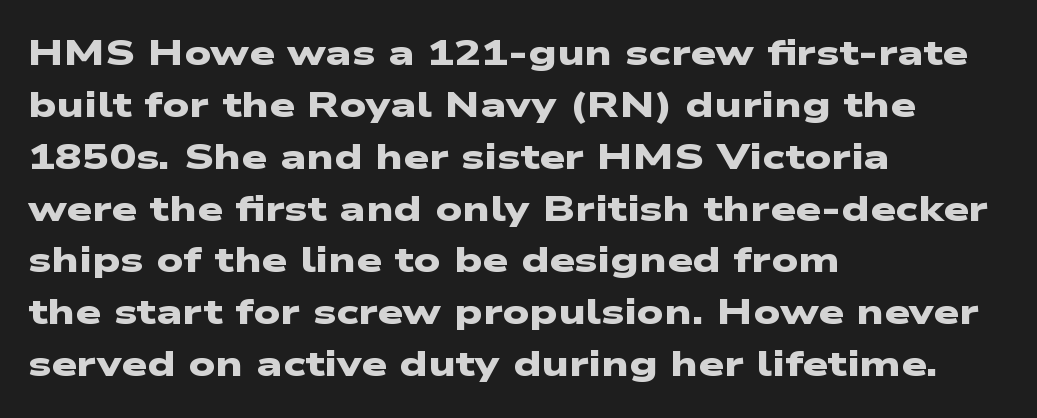
Q: Is the text bold? A: Yes.
Q: Is the typeface a serif or a sans-serif typeface? A: Sans-serif.
Q: Is the text underlined? A: No.
Q: How is the paragraph aligned? A: Left-aligned.
Q: Is the spacing between letters normal or unusually wide? A: Normal.
Q: Is the spacing between lines tight, normal or loose? A: Normal.
Q: Width (condensed, normal, or wide)? A: Wide.
Q: Stroke contrast? A: Low.
Q: x-height? A: Medium.
Q: Monospaced? A: No.
